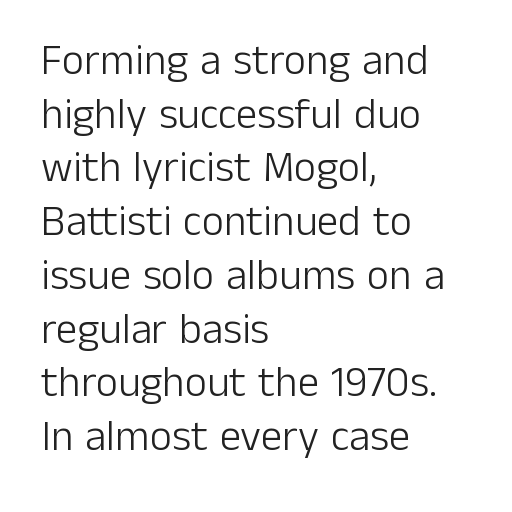
Q: Is the text bold? A: No.
Q: Is the text italic (slanted)? A: No, it is upright.
Q: Is the typeface a serif or a sans-serif typeface? A: Sans-serif.
Q: Is the text underlined? A: No.
Q: How is the paragraph aligned? A: Left-aligned.
Q: Is the spacing between letters normal or unusually wide? A: Normal.
Q: Is the spacing between lines tight, normal or loose? A: Normal.
Q: Width (condensed, normal, or wide)? A: Normal.
Q: Stroke contrast? A: Low.
Q: x-height? A: Medium.
Q: Monospaced? A: No.
